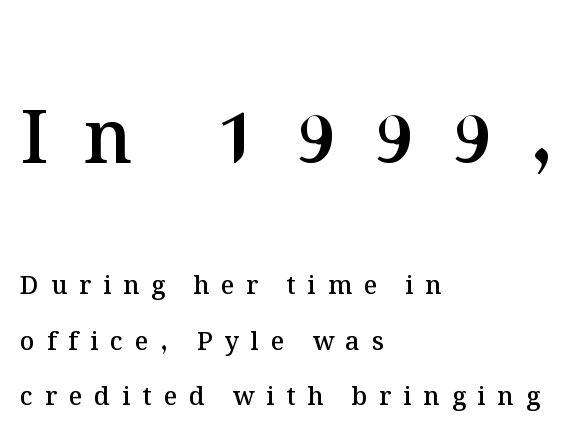
The image shows 75 px semibold type, upright; set left-aligned, loose line spacing (2.22x), unusually wide letter spacing (+0.48 em), not underlined; the first (top) block is 3.0x larger; medium stroke contrast and a medium x-height.
